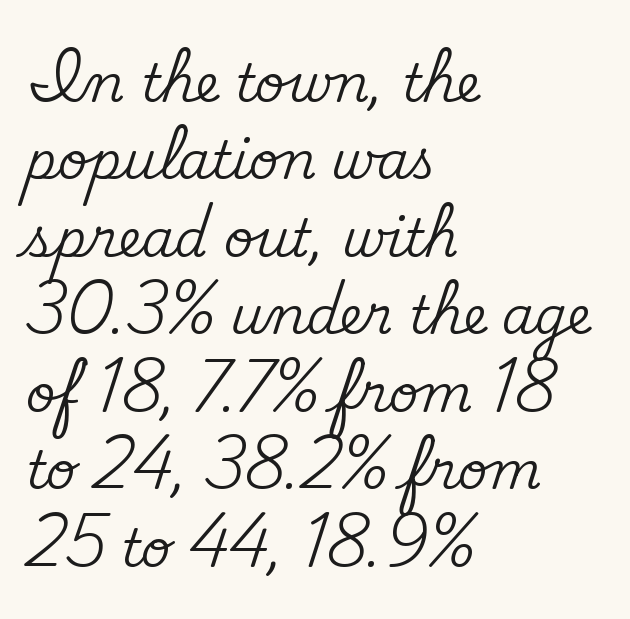
{"width": "normal", "stroke_contrast": "medium", "x_height": "small", "monospaced": "no", "underline": "no", "align": "left", "line_spacing": "normal", "line_spacing_ratio": 1.49, "letter_spacing": "normal", "letter_spacing_em": 0.0, "glyph_px": 52}
